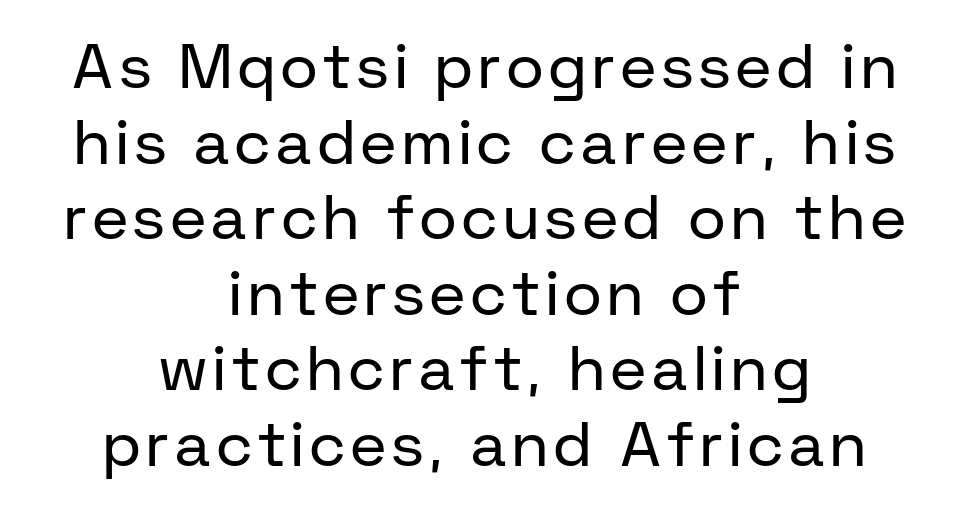
The image shows 63 px regular-weight sans-serif type, upright; set centered, line spacing 1.2x, not underlined; low stroke contrast and a medium x-height.
